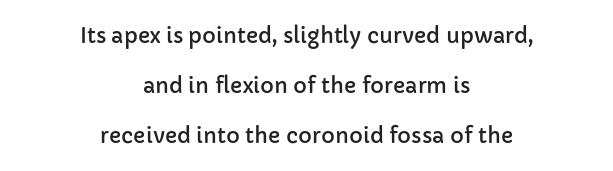
Q: Is the text italic (slanted)? A: No, it is upright.
Q: Is the text underlined? A: No.
Q: How is the paragraph aligned? A: Centered.
Q: Is the spacing between letters normal or unusually wide? A: Normal.
Q: Is the spacing between lines tight, normal or loose? A: Loose.
